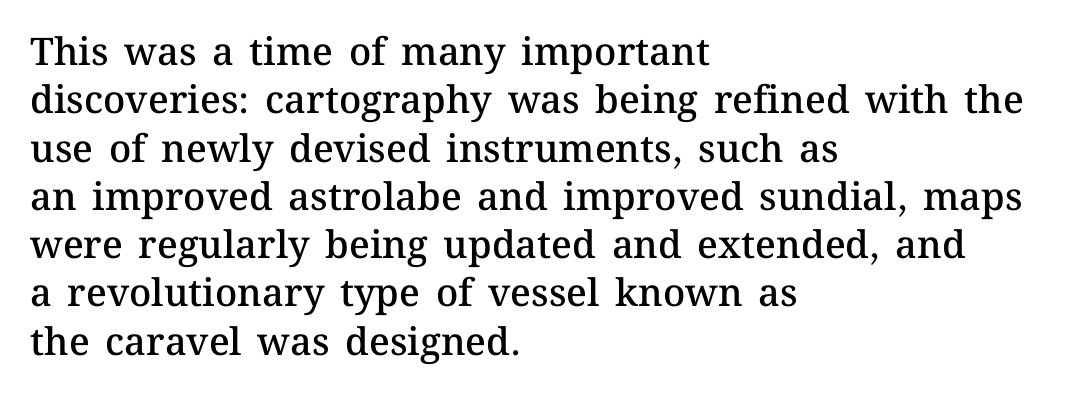
The image shows 38 px semibold type, upright; set left-aligned, normal line spacing (1.27x), normal letter spacing, not underlined; medium stroke contrast and a medium x-height.
